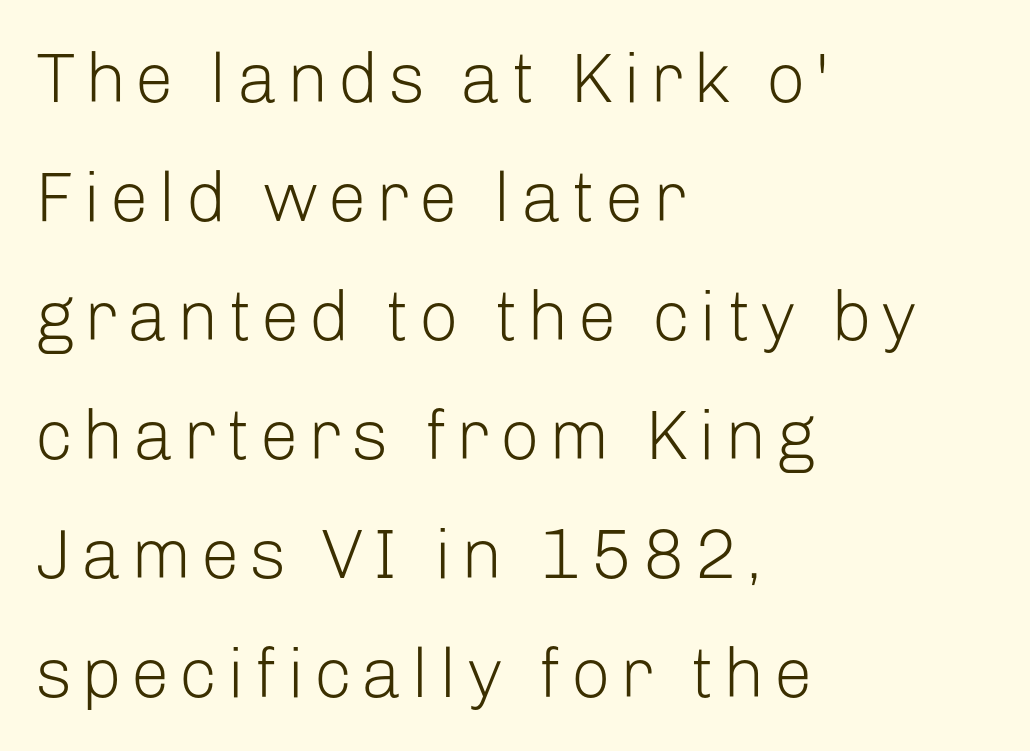
Q: Is the text bold? A: No.
Q: Is the text italic (slanted)? A: No, it is upright.
Q: Is the typeface a serif or a sans-serif typeface? A: Sans-serif.
Q: Is the text underlined? A: No.
Q: How is the paragraph aligned? A: Left-aligned.
Q: Is the spacing between lines tight, normal or loose? A: Normal.
Q: Width (condensed, normal, or wide)? A: Normal.
Q: Stroke contrast? A: Low.
Q: x-height? A: Medium.
Q: Monospaced? A: No.
